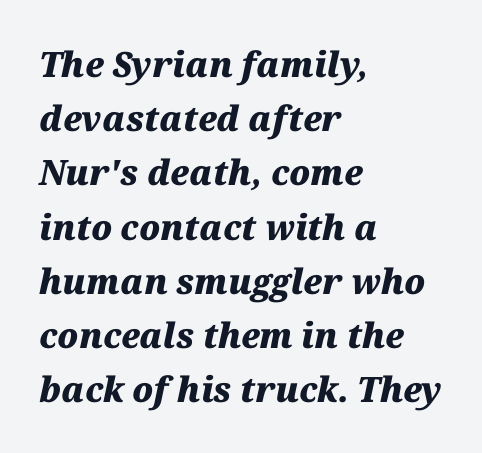
{"italic": "yes", "lean": "right", "slant_degrees": 12, "bold": "yes", "weight": "heavy", "width": "normal", "stroke_contrast": "medium", "x_height": "medium", "monospaced": "no", "underline": "no", "align": "left", "line_spacing": "normal", "line_spacing_ratio": 1.55, "letter_spacing": "normal", "letter_spacing_em": 0.0, "glyph_px": 35}
